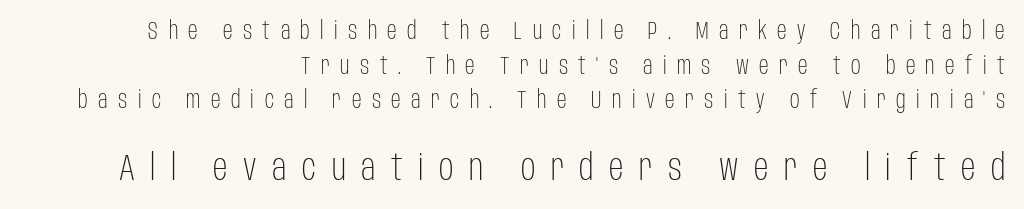
Q: Is the text bold? A: No.
Q: Is the text italic (slanted)? A: No, it is upright.
Q: Is the typeface a serif or a sans-serif typeface? A: Sans-serif.
Q: Is the text underlined? A: No.
Q: How is the paragraph aligned? A: Right-aligned.
Q: Is the spacing between letters normal or unusually wide? A: Unusually wide.
Q: Is the spacing between lines tight, normal or loose? A: Normal.
Q: Which block of text is set in a larger size, the first (top) or the second (bottom)? A: The second (bottom) one.
Q: Width (condensed, normal, or wide)? A: Condensed.
Q: Stroke contrast? A: Low.
Q: x-height? A: Large.
Q: Monospaced? A: No.
